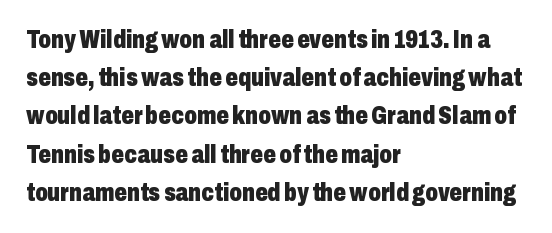
{"italic": "no", "bold": "yes", "underline": "no", "align": "left", "line_spacing": "normal", "line_spacing_ratio": 1.53, "letter_spacing": "normal", "letter_spacing_em": 0.0, "glyph_px": 25}
